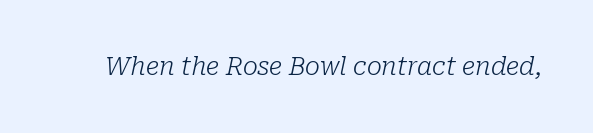
The weight would be labelled regular, book, light, or lighter still. Rendered with sloped, italic letterforms. Any mark beneath the type? The region is blank. A typesetter would call this zero additional tracking.
